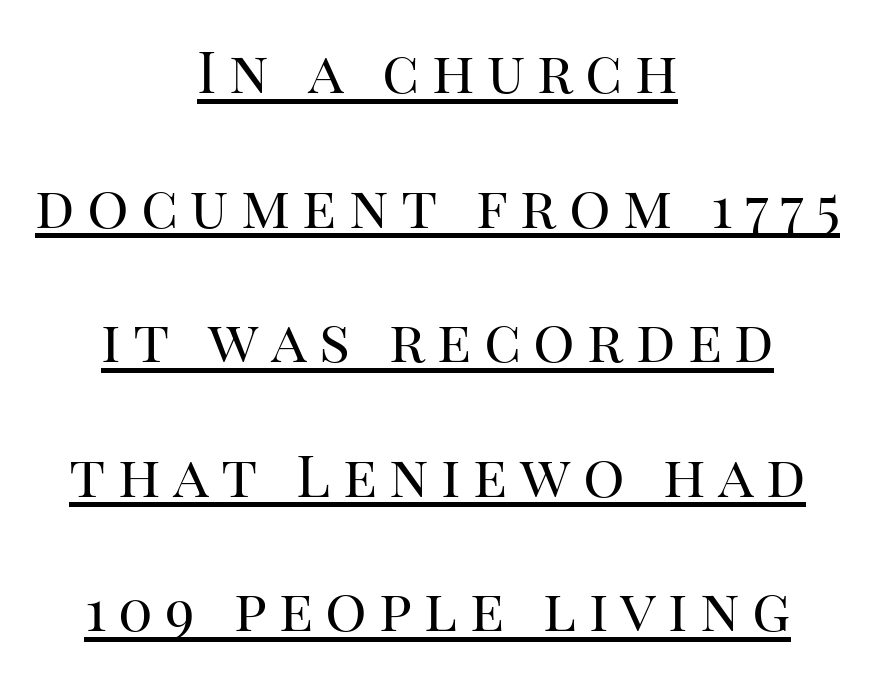
{"serif": "yes", "italic": "no", "bold": "no", "weight": "regular", "width": "normal", "stroke_contrast": "high", "x_height": "large", "monospaced": "no", "underline": "yes", "align": "center", "line_spacing": "loose", "line_spacing_ratio": 2.32, "letter_spacing": "wide", "letter_spacing_em": 0.21, "glyph_px": 58}
